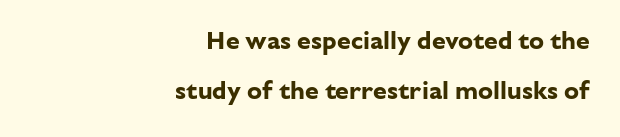
The compositor pushed each line to the right boundary. The specimen omits any rule beneath the text block's lines. There is no visible air inserted between adjacent glyphs. Do the letters lean? They stand straight. Students, this is bold: see how much ink each stroke carries. Airy leading.
